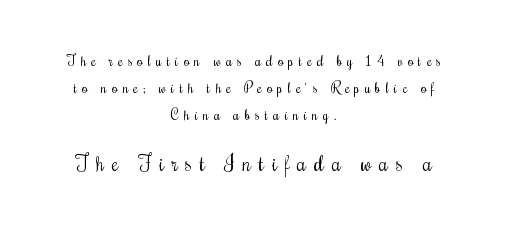
The image shows 21 px text type; set centered, loose line spacing (1.93x), unusually wide letter spacing (+0.37 em), not underlined; the second (bottom) block is 1.5x larger.
